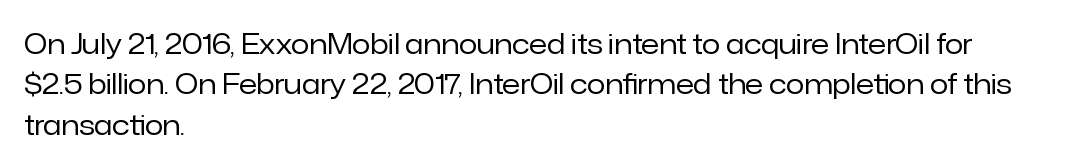
The passage shown stacks its lines at a standard gap. Students, note that the glyphs here touch the page at normal intervals. This reads as an unemphasized weight, regular at the heaviest. Typeset ragged right — the left edge is the straight one. No italicization has been applied; the sample stays upright.
